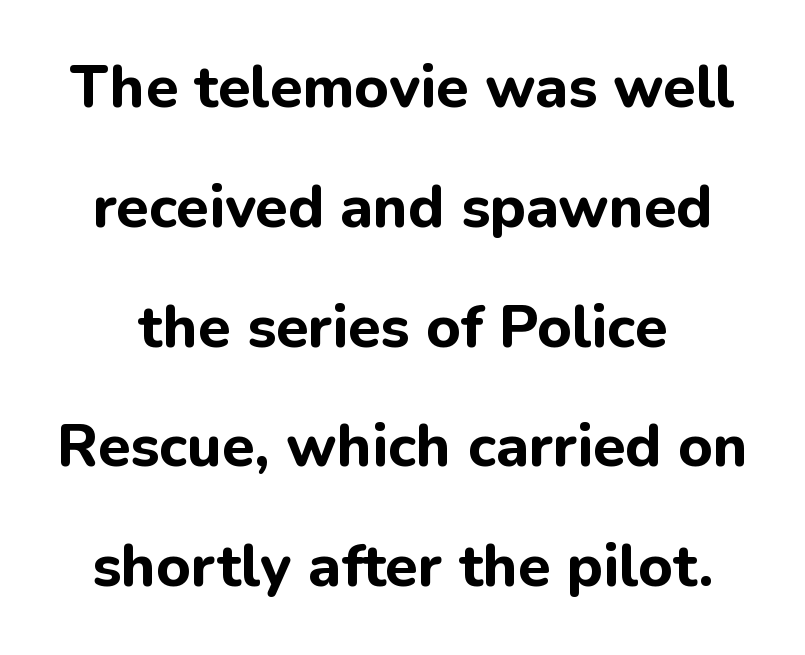
{"serif": "no", "italic": "no", "bold": "yes", "weight": "bold", "width": "normal", "stroke_contrast": "low", "x_height": "medium", "monospaced": "no", "underline": "no", "line_spacing": "loose", "line_spacing_ratio": 2.03, "letter_spacing": "normal", "letter_spacing_em": 0.0, "glyph_px": 59}
